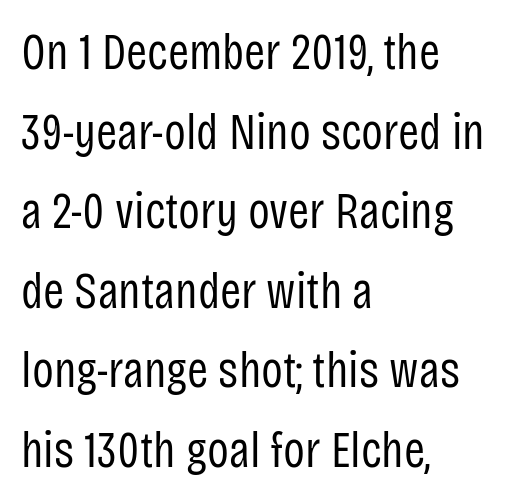
The image shows 51 px regular-weight, condensed sans-serif type, upright; set left-aligned, normal line spacing (1.56x), normal letter spacing, not underlined; low stroke contrast and a large x-height.
